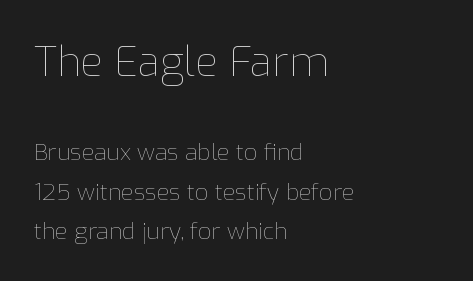
{"italic": "no", "bold": "no", "weight": "thin", "width": "normal", "stroke_contrast": "low", "x_height": "medium", "monospaced": "no", "underline": "no", "align": "left", "line_spacing": "normal", "line_spacing_ratio": 1.7, "letter_spacing": "normal", "letter_spacing_em": 0.0, "larger_block": "first", "size_ratio": 1.78, "glyph_px": 41}
